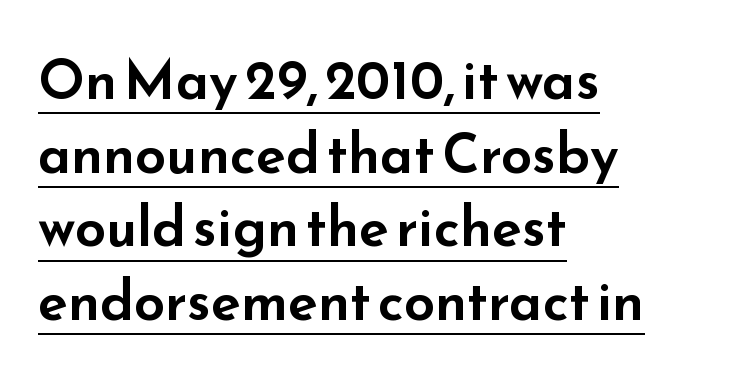
The image shows 55 px wide sans-serif type, upright; set left-aligned, normal line spacing (1.34x), normal letter spacing, underlined; low stroke contrast and a small x-height.
